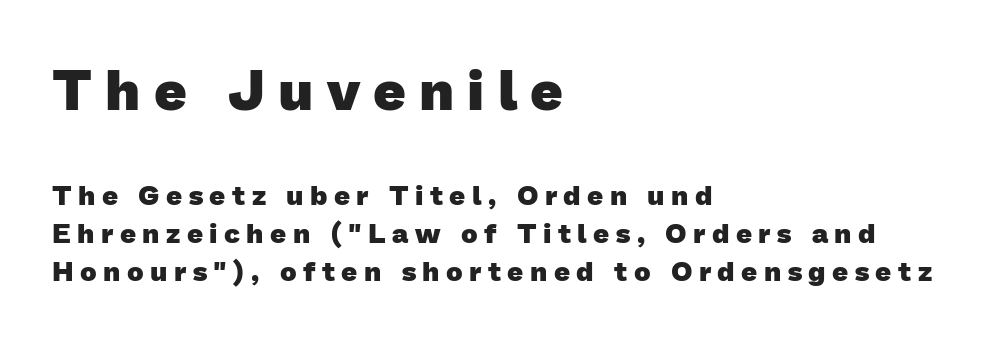
The image shows 57 px heavy sans-serif type; set left-aligned, normal line spacing (1.37x), unusually wide letter spacing (+0.23 em), not underlined; the first (top) block is 2.04x larger; low stroke contrast and a medium x-height.
